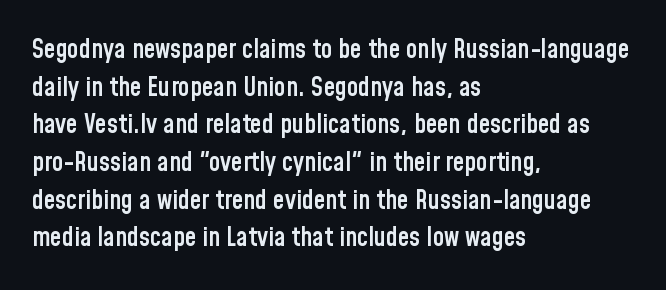
{"italic": "no", "bold": "semi", "underline": "no", "align": "left", "line_spacing": "normal", "line_spacing_ratio": 1.45, "letter_spacing": "normal", "letter_spacing_em": 0.0, "glyph_px": 26}
